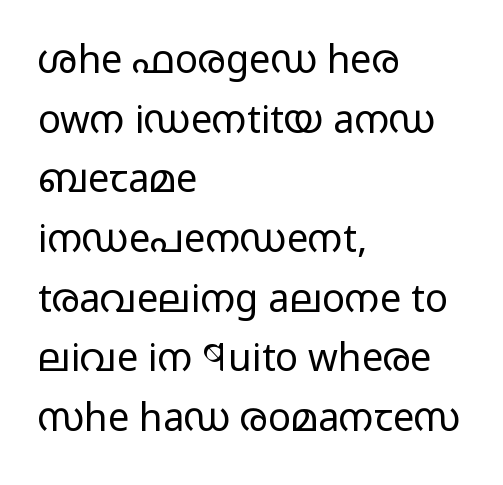
Q: Is the text bold? A: No.
Q: Is the text italic (slanted)? A: No, it is upright.
Q: Is the typeface a serif or a sans-serif typeface? A: Sans-serif.
Q: Is the text underlined? A: No.
Q: How is the paragraph aligned? A: Left-aligned.
Q: Is the spacing between letters normal or unusually wide? A: Normal.
Q: Is the spacing between lines tight, normal or loose? A: Normal.
Q: Width (condensed, normal, or wide)? A: Wide.
Q: Stroke contrast? A: Low.
Q: x-height? A: Medium.
Q: Monospaced? A: No.
